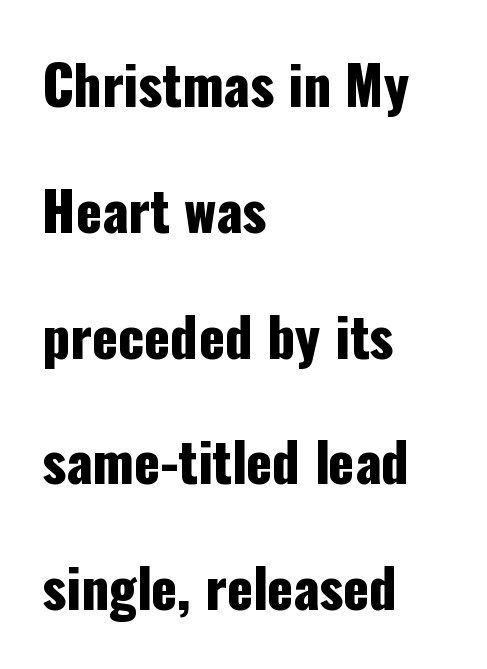
Q: Is the text italic (slanted)? A: No, it is upright.
Q: Is the typeface a serif or a sans-serif typeface? A: Sans-serif.
Q: Is the text underlined? A: No.
Q: How is the paragraph aligned? A: Left-aligned.
Q: Is the spacing between letters normal or unusually wide? A: Normal.
Q: Is the spacing between lines tight, normal or loose? A: Loose.
Q: Width (condensed, normal, or wide)? A: Condensed.
Q: Stroke contrast? A: Low.
Q: x-height? A: Medium.
Q: Monospaced? A: No.
